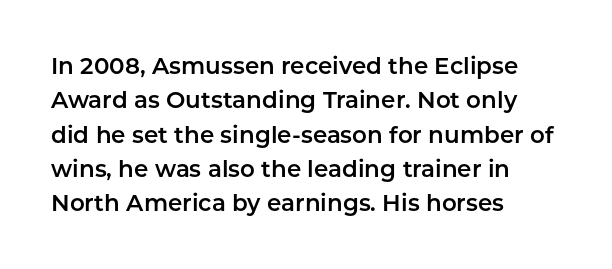
The image shows 23 px text type, upright; set left-aligned, normal line spacing (1.49x), normal letter spacing, not underlined.
